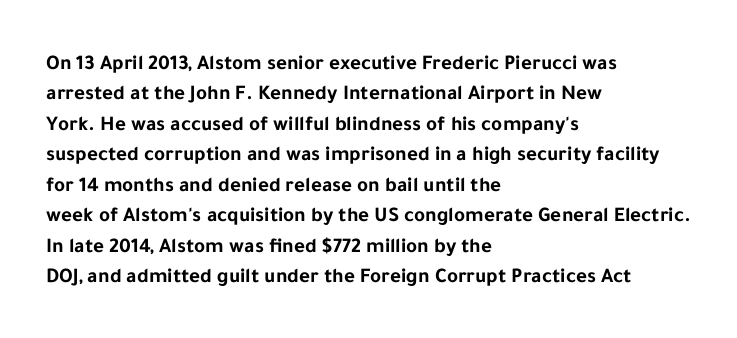
Notice how the stems are strictly vertical — no italics here. These words are printed bold, with thick strokes throughout. Leading: standard. You could call the tracking neutral — neither tight nor loose. The rendering anchors every line to the left-hand side. The words here are not underlined.
